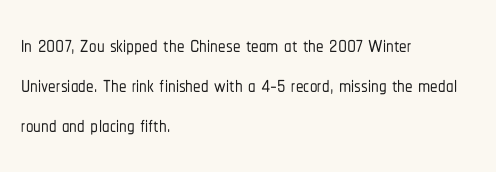
The image shows 30 px condensed sans-serif type, upright; set left-aligned, normal line spacing (1.33x), normal letter spacing, not underlined; low stroke contrast and a medium x-height.
